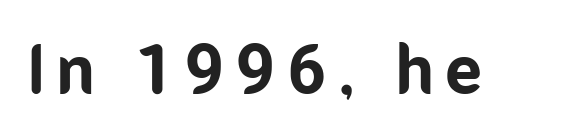
{"serif": "no", "italic": "no", "bold": "yes", "weight": "bold", "width": "condensed", "stroke_contrast": "low", "x_height": "medium", "monospaced": "no", "underline": "no", "glyph_px": 70}
